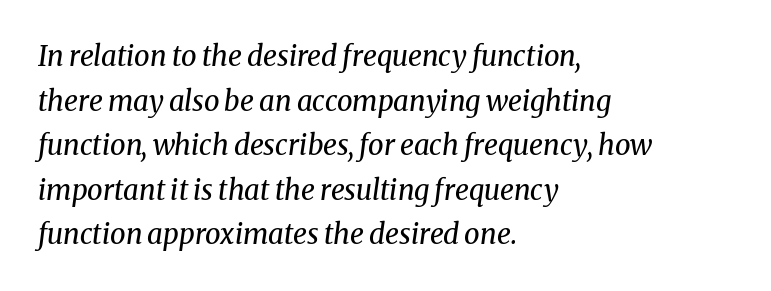
The image shows 28 px regular-weight serif type, italic (leaning right); set left-aligned, normal line spacing (1.59x), normal letter spacing, not underlined; medium stroke contrast and a medium x-height.
